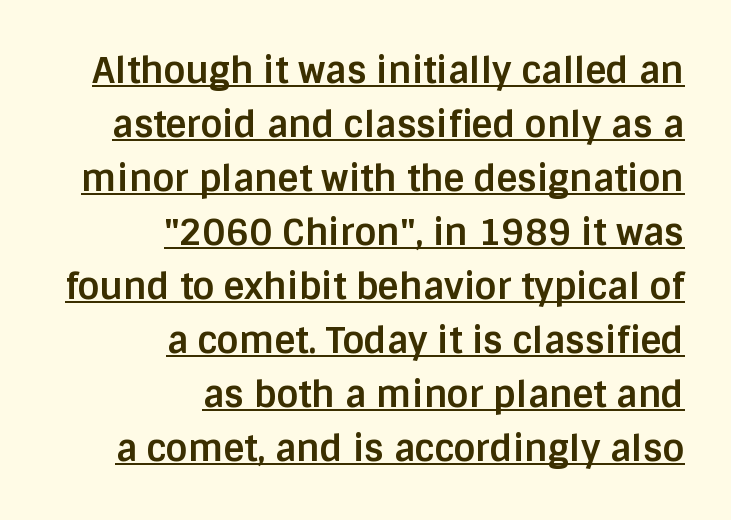
If you drew a ruler down the right edge, every line would touch it. If you measured baseline to baseline, you'd find a middling distance. To sum up the face: it is a sans, with no serifs. How are the letters spaced? Ordinarily, with no added tracking.
